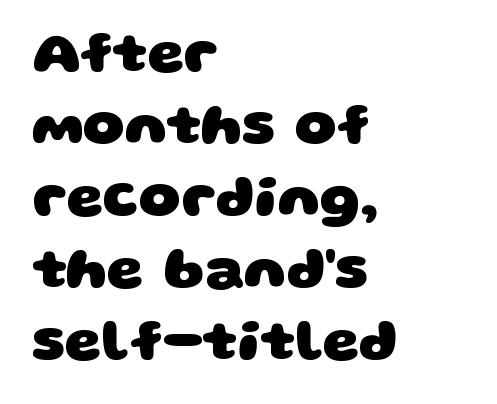
Q: Is the text bold? A: Yes.
Q: Is the typeface a serif or a sans-serif typeface? A: Sans-serif.
Q: Is the text underlined? A: No.
Q: How is the paragraph aligned? A: Left-aligned.
Q: Is the spacing between letters normal or unusually wide? A: Normal.
Q: Width (condensed, normal, or wide)? A: Wide.
Q: Stroke contrast? A: Low.
Q: x-height? A: Large.
Q: Monospaced? A: No.
